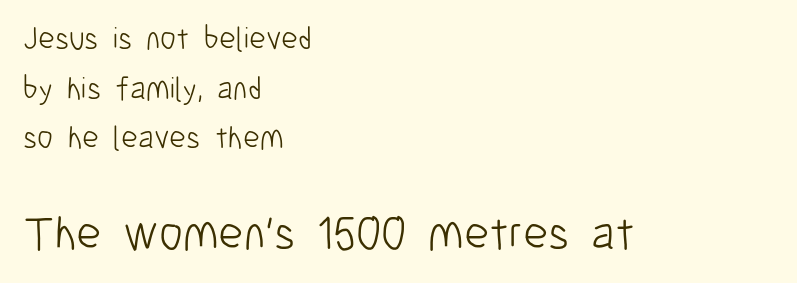
{"serif": "no", "italic": "no", "bold": "no", "weight": "light", "width": "condensed", "stroke_contrast": "low", "x_height": "medium", "monospaced": "no", "underline": "no", "align": "left", "line_spacing": "normal", "line_spacing_ratio": 1.55, "letter_spacing": "normal", "letter_spacing_em": 0.0, "larger_block": "second", "size_ratio": 1.5, "glyph_px": 48}
